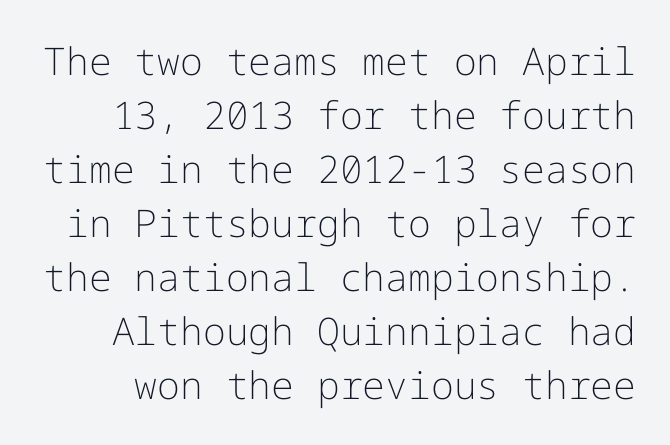
Q: Is the text bold? A: No.
Q: Is the text italic (slanted)? A: No, it is upright.
Q: Is the typeface a serif or a sans-serif typeface? A: Sans-serif.
Q: Is the text underlined? A: No.
Q: Is the spacing between letters normal or unusually wide? A: Normal.
Q: Is the spacing between lines tight, normal or loose? A: Normal.
Q: Width (condensed, normal, or wide)? A: Normal.
Q: Stroke contrast? A: Low.
Q: x-height? A: Medium.
